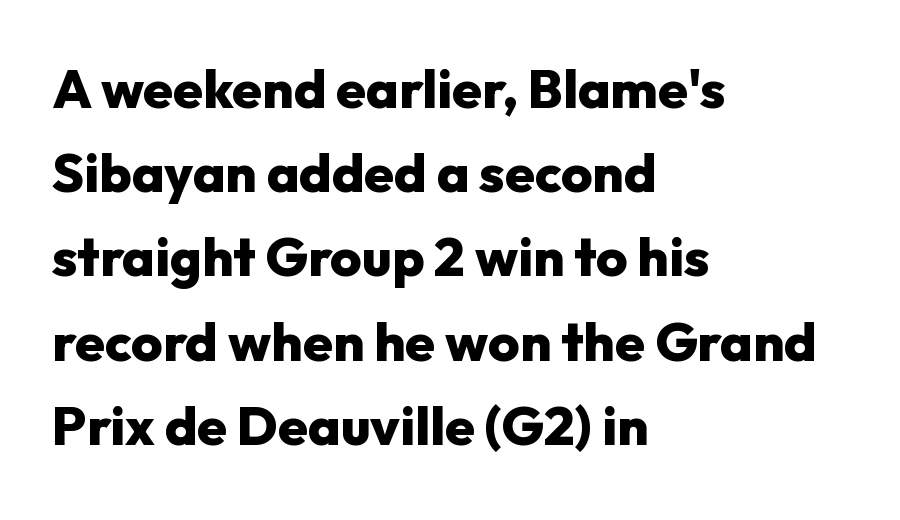
Q: Is the text bold? A: Yes.
Q: Is the text italic (slanted)? A: No, it is upright.
Q: Is the typeface a serif or a sans-serif typeface? A: Sans-serif.
Q: Is the text underlined? A: No.
Q: How is the paragraph aligned? A: Left-aligned.
Q: Is the spacing between letters normal or unusually wide? A: Normal.
Q: Is the spacing between lines tight, normal or loose? A: Normal.
Q: Width (condensed, normal, or wide)? A: Normal.
Q: Stroke contrast? A: Low.
Q: x-height? A: Medium.
Q: Monospaced? A: No.
